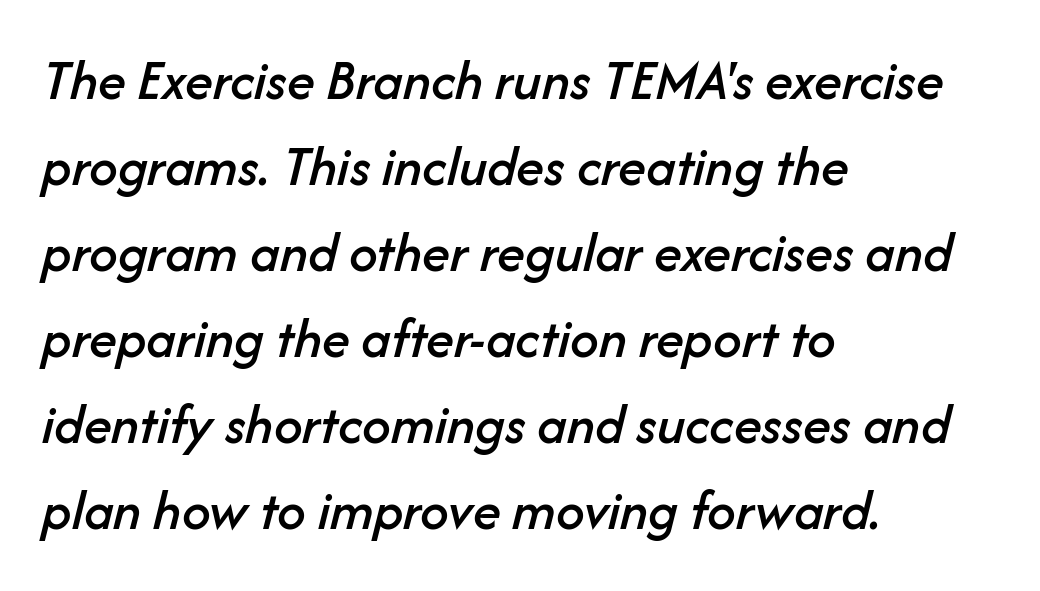
The image shows 57 px text type, italic (leaning right); set left-aligned, normal line spacing (1.51x), normal letter spacing, not underlined; low stroke contrast and a medium x-height.
